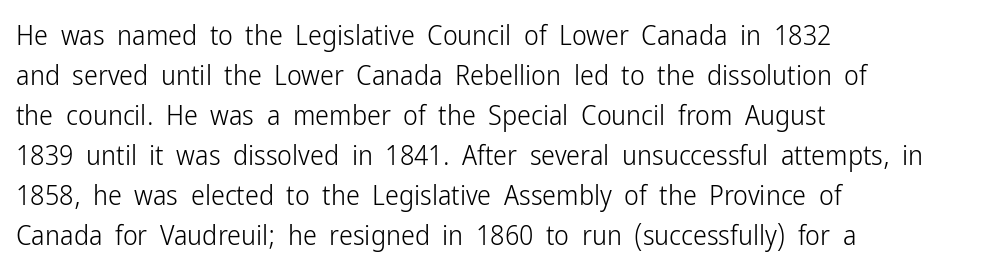
No extra ink here — the face is not bold. A typesetter would call this zero additional tracking. The specimen reads as upright at a glance. Serifs: no, the terminals of the letterforms are clean.
